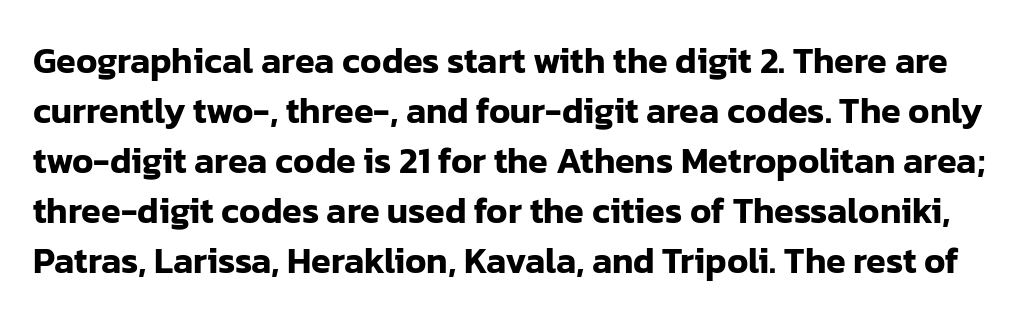
{"serif": "no", "italic": "no", "width": "normal", "stroke_contrast": "low", "x_height": "medium", "monospaced": "no", "underline": "no", "line_spacing": "normal", "line_spacing_ratio": 1.39, "letter_spacing": "normal", "letter_spacing_em": 0.0, "glyph_px": 36}
